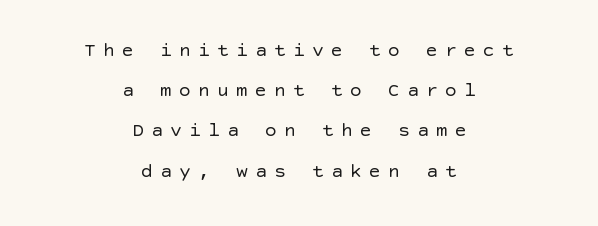
Q: Is the text bold? A: No.
Q: Is the text italic (slanted)? A: No, it is upright.
Q: Is the text underlined? A: No.
Q: How is the paragraph aligned? A: Centered.
Q: Is the spacing between letters normal or unusually wide? A: Unusually wide.
Q: Is the spacing between lines tight, normal or loose? A: Loose.
